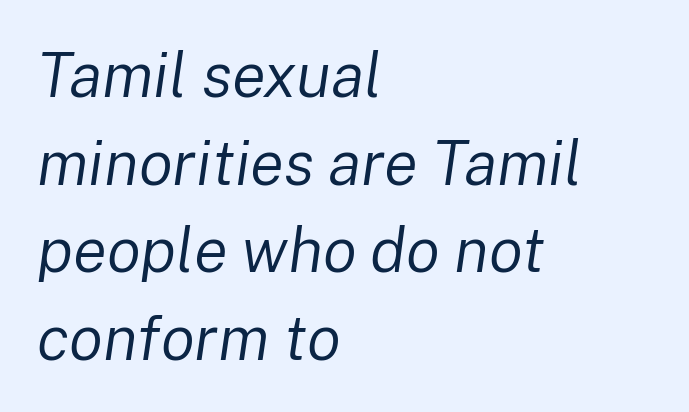
Q: Is the text bold? A: No.
Q: Is the text italic (slanted)? A: Yes, it leans right by about 8 degrees.
Q: Is the text underlined? A: No.
Q: How is the paragraph aligned? A: Left-aligned.
Q: Is the spacing between letters normal or unusually wide? A: Normal.
Q: Is the spacing between lines tight, normal or loose? A: Normal.
Q: Width (condensed, normal, or wide)? A: Normal.
Q: Stroke contrast? A: Low.
Q: x-height? A: Medium.
Q: Monospaced? A: No.
